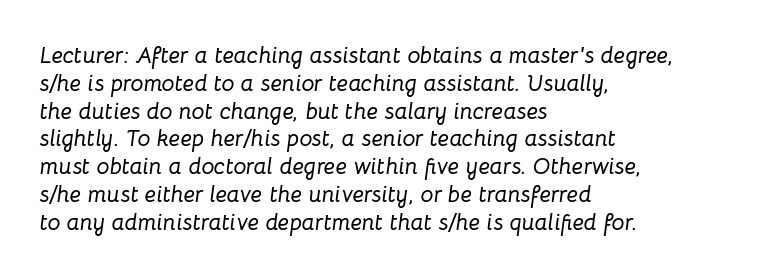
The typesetter chose a ragged-right arrangement here. A clean baseline with only descenders dipping below it. Compared with ordinary roman type, these characters are visibly tilted. Students, note that the glyphs here touch the page at normal intervals.
